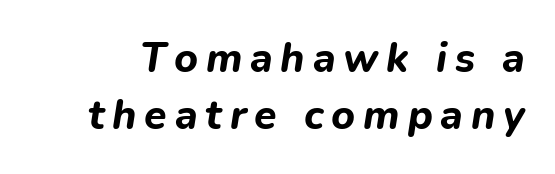
Q: Is the text bold? A: Yes.
Q: Is the text italic (slanted)? A: Yes, it leans right by about 9 degrees.
Q: Is the text underlined? A: No.
Q: Is the spacing between lines tight, normal or loose? A: Normal.
Q: Width (condensed, normal, or wide)? A: Normal.
Q: Stroke contrast? A: Low.
Q: x-height? A: Medium.
Q: Monospaced? A: No.
